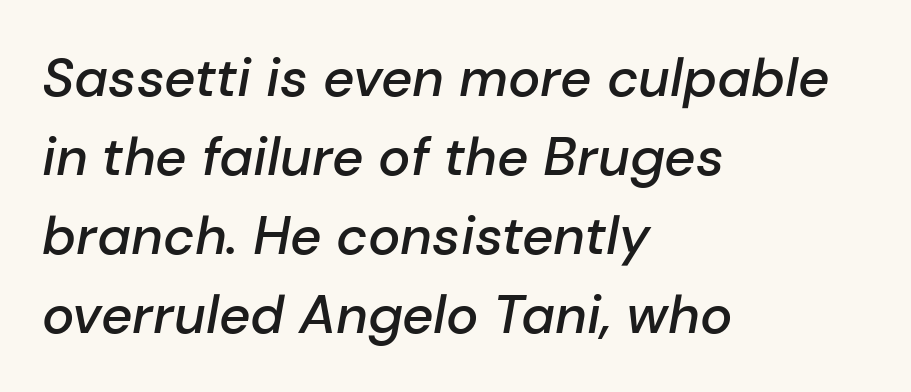
Every row of glyphs begins at an identical x-position on the left. Lines of text with bare space underneath. The passage shown is typed in a proportional face where columns would drift. These lines carry some extra weight — a demibold, not a full bold. The letters sit at their default tracking, neither squeezed nor spread. Compared with ordinary roman type, these characters are visibly tilted.
